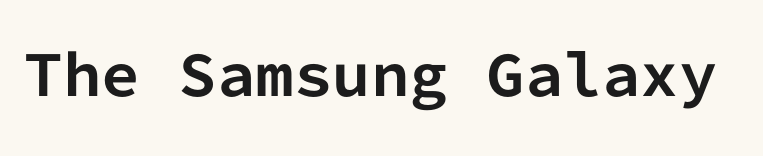
The image shows 55 px bold sans-serif type, upright, monospaced; set normal letter spacing, not underlined; low stroke contrast and a medium x-height.
